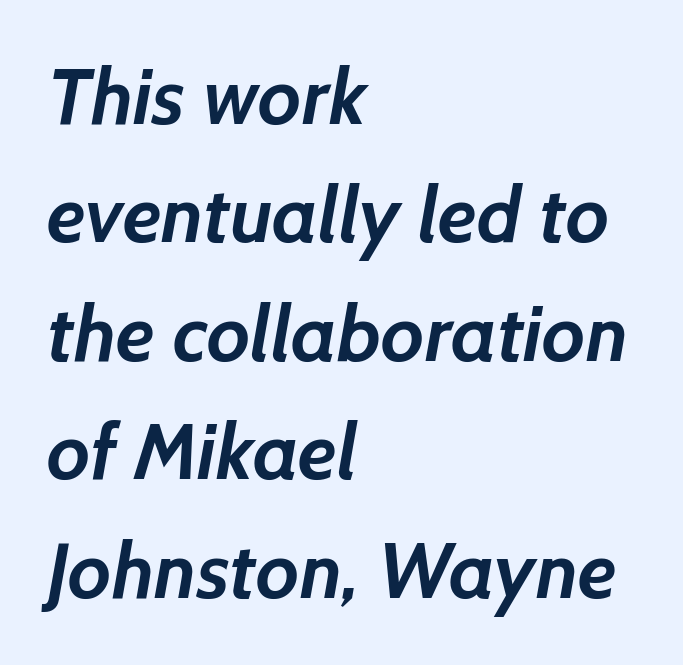
{"serif": "no", "bold": "yes", "weight": "semibold", "width": "normal", "stroke_contrast": "low", "x_height": "medium", "monospaced": "no", "underline": "no", "align": "left", "line_spacing": "normal", "line_spacing_ratio": 1.5, "letter_spacing": "normal", "letter_spacing_em": 0.0, "glyph_px": 79}
